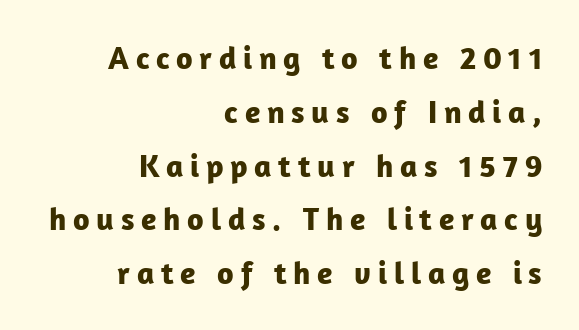
Caption: expanded tracking, letters set apart. The passage shown is typed in a proportional face where columns would drift. Letterform terminals end flat and unadorned throughout the passage. Notice how the stems are strictly vertical — no italics here. These lines stack with their right ends in a neat column. Stroke thickness is high; the sample reads as a true bold.
